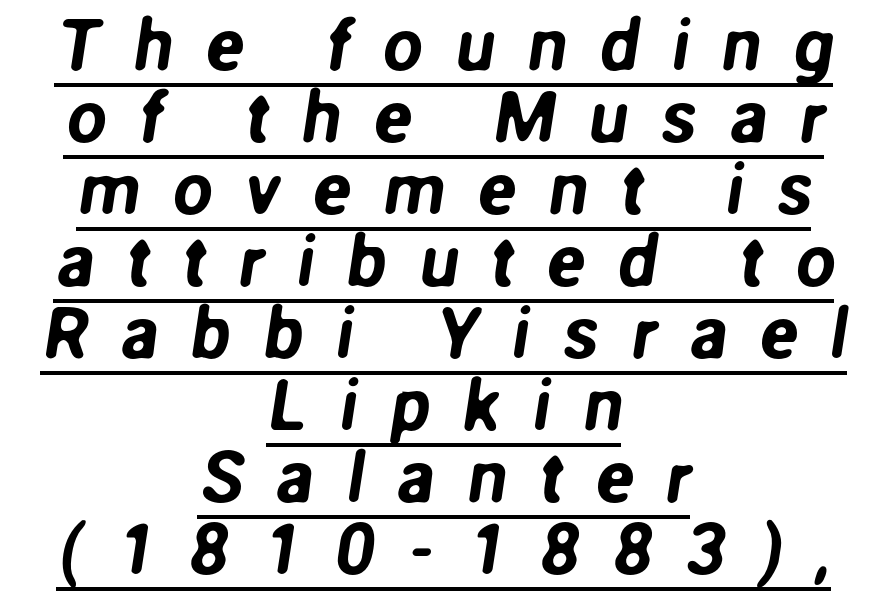
In CSS terms this would be text-align: center. This sample has the flowing, uneven cadence of proportional lettering. The face used here is a sans, in the tradition of grotesques and geometrics. Does the leading feel generous? Not at all — it's pinched. This sample uses expanded letter spacing, leaving extra air between glyphs.
